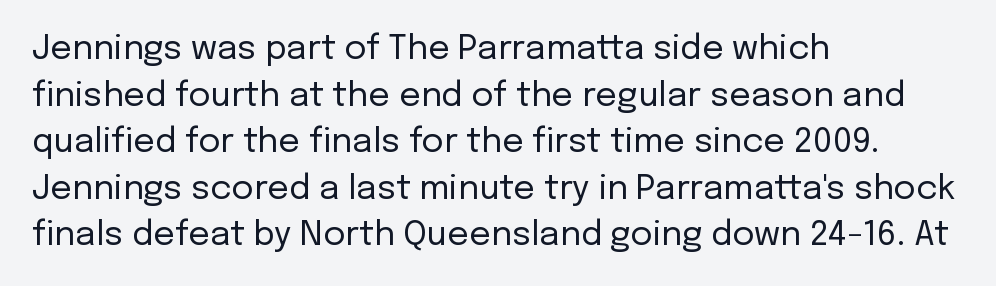
Q: Is the text bold? A: No.
Q: Is the text italic (slanted)? A: No, it is upright.
Q: Is the typeface a serif or a sans-serif typeface? A: Sans-serif.
Q: Is the text underlined? A: No.
Q: How is the paragraph aligned? A: Left-aligned.
Q: Is the spacing between letters normal or unusually wide? A: Normal.
Q: Is the spacing between lines tight, normal or loose? A: Normal.
Q: Width (condensed, normal, or wide)? A: Normal.
Q: Stroke contrast? A: Low.
Q: x-height? A: Medium.
Q: Monospaced? A: No.
